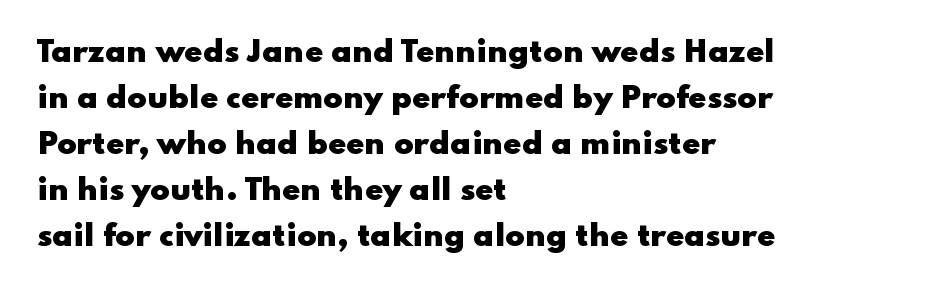
{"serif": "no", "italic": "no", "bold": "yes", "weight": "heavy", "width": "wide", "stroke_contrast": "low", "x_height": "small", "monospaced": "no", "underline": "no", "align": "left", "line_spacing": "normal", "line_spacing_ratio": 1.59, "letter_spacing": "normal", "letter_spacing_em": 0.0, "glyph_px": 29}
